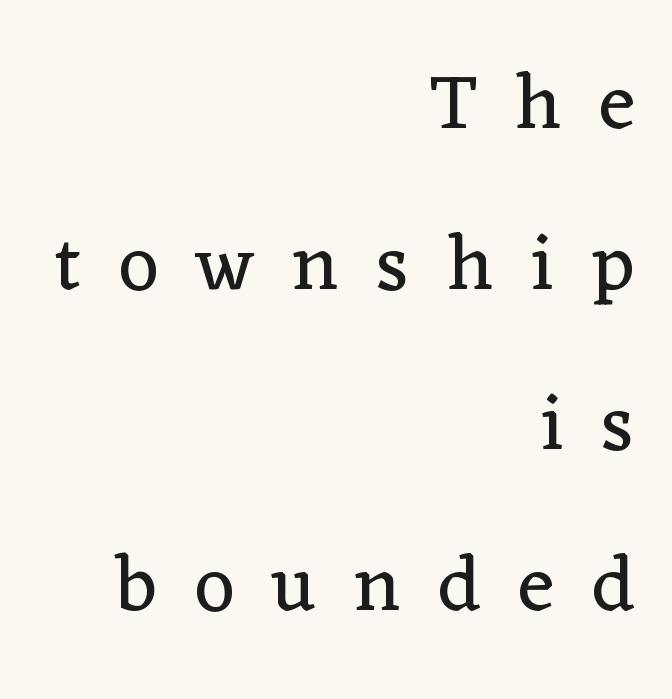
The gap between lines stays unmarked. Every stem runs plumb, perpendicular to the baseline. No letter is thick-stroked: the sample isn't bold. Caption: multi-line text, flush right, ragged left. Short note: letters widely spaced.
